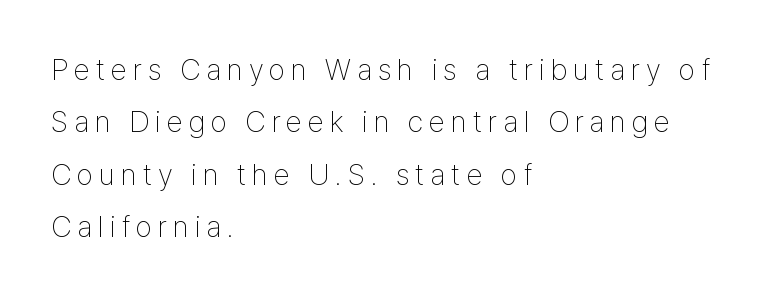
The text block is weighted toward the left margin, trailing off unevenly rightward. The rendering shows plain stroke endings on the letterforms — a sans-serif design. Looks like regular typesetting: each glyph gets only the width it needs. Is this a heavy cut? Hardly; it is regular or lighter.
